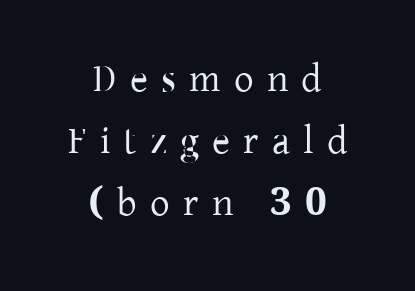
Note: serifs present on the glyphs. The tracking jumps out immediately: characters are airy and widely separated. You could not count columns in this text — the font is proportionally spaced. The zone under the glyphs is completely vacant.
